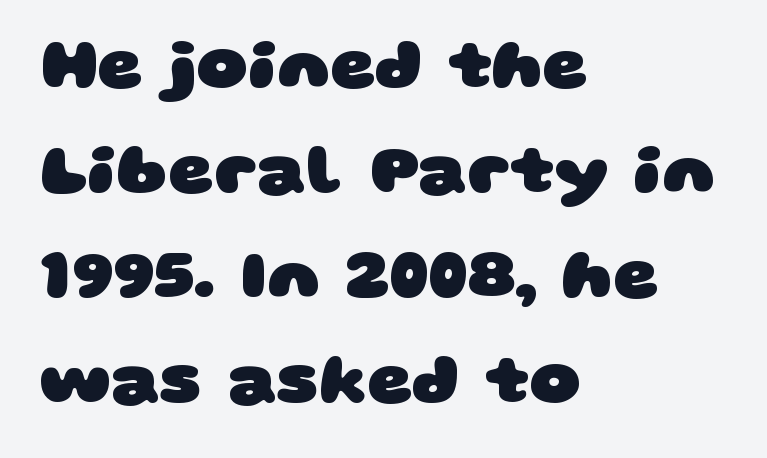
Normally led — the rows are evenly, conventionally spaced. A sans-serif font was chosen for this passage. Letters rest on an invisible, unmarked baseline. These lines are set flush left with a ragged right edge.
